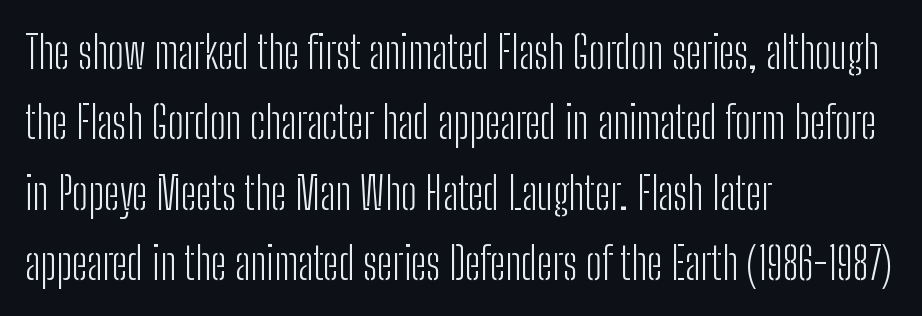
Q: Is the text bold? A: No.
Q: Is the text italic (slanted)? A: No, it is upright.
Q: Is the typeface a serif or a sans-serif typeface? A: Sans-serif.
Q: Is the text underlined? A: No.
Q: How is the paragraph aligned? A: Left-aligned.
Q: Is the spacing between letters normal or unusually wide? A: Normal.
Q: Is the spacing between lines tight, normal or loose? A: Normal.
Q: Width (condensed, normal, or wide)? A: Condensed.
Q: Stroke contrast? A: Low.
Q: x-height? A: Medium.
Q: Monospaced? A: No.
